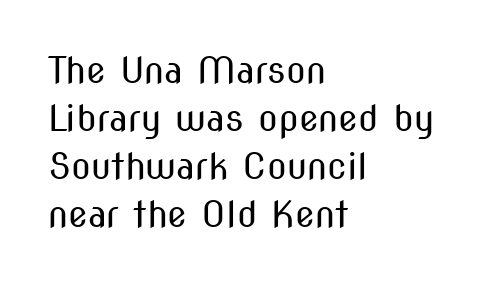
{"serif": "no", "italic": "no", "bold": "no", "weight": "regular", "width": "condensed", "stroke_contrast": "medium", "x_height": "medium", "monospaced": "no", "underline": "no", "align": "left", "line_spacing": "normal", "line_spacing_ratio": 1.33, "letter_spacing": "normal", "letter_spacing_em": 0.0, "glyph_px": 36}
